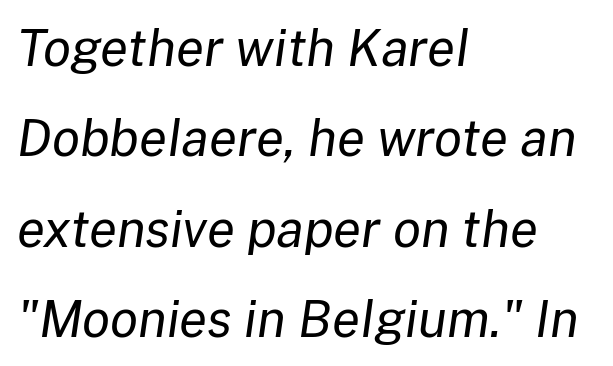
{"italic": "yes", "lean": "right", "slant_degrees": 8, "bold": "no", "weight": "regular", "width": "normal", "stroke_contrast": "low", "x_height": "medium", "monospaced": "no", "underline": "no", "align": "left", "line_spacing_ratio": 1.77, "letter_spacing": "normal", "letter_spacing_em": 0.0, "glyph_px": 51}
